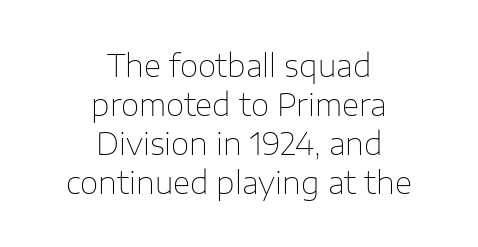
The image shows 30 px thin sans-serif type, upright; set centered, normal line spacing (1.3x), normal letter spacing, not underlined; low stroke contrast and a medium x-height.
